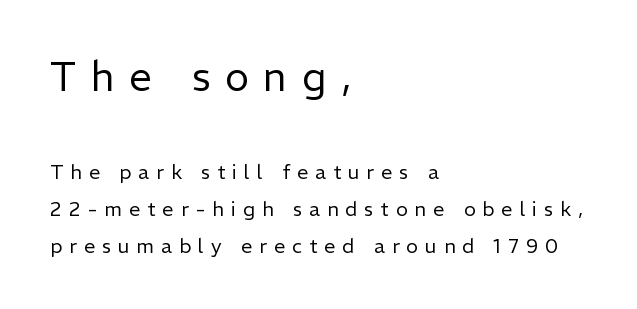
Q: Is the text bold? A: No.
Q: Is the text italic (slanted)? A: No, it is upright.
Q: Is the typeface a serif or a sans-serif typeface? A: Sans-serif.
Q: Is the text underlined? A: No.
Q: How is the paragraph aligned? A: Left-aligned.
Q: Is the spacing between letters normal or unusually wide? A: Unusually wide.
Q: Which block of text is set in a larger size, the first (top) or the second (bottom)? A: The first (top) one.
Q: Width (condensed, normal, or wide)? A: Normal.
Q: Stroke contrast? A: Low.
Q: x-height? A: Medium.
Q: Monospaced? A: No.
